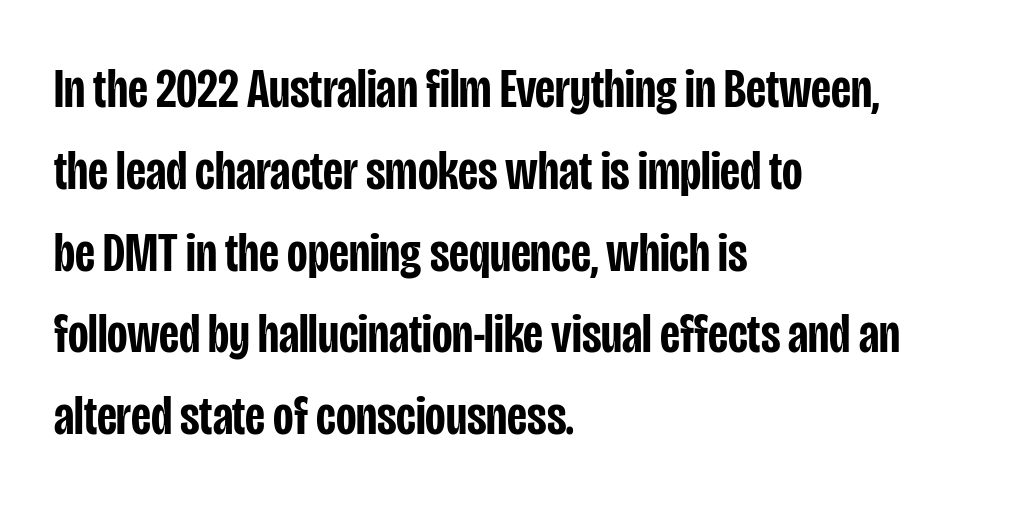
Check under the words: just untouched page. Serifs: no, the terminals of the letterforms are clean. In terms of letterspacing, this is plain default setting. The lines sit at an ordinary, default distance from one another. This is the regular roman posture of the typeface. Layout note: lines flush left.
